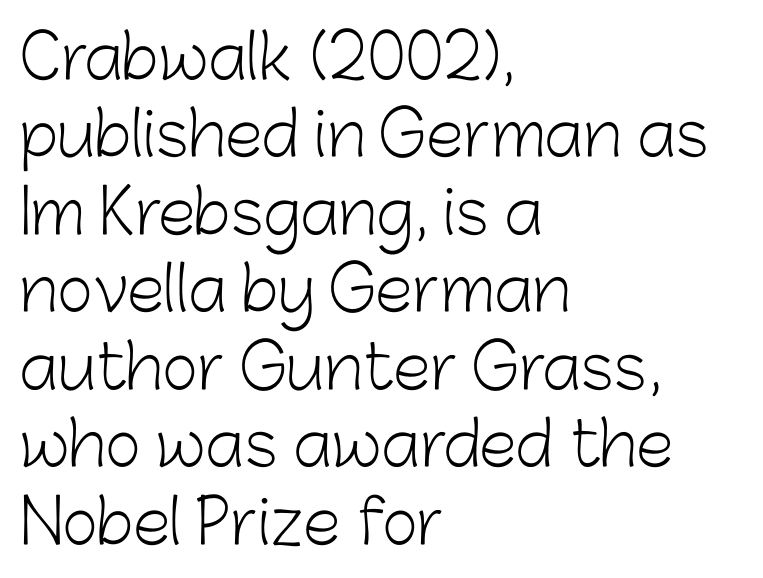
The face used here is proportionally spaced, like ordinary book or web type. Check under the words: just untouched page. Bold? No — there's no thickening of the strokes. These lines keep a tight, regular rhythm from letter to letter. The rendering anchors every line to the left-hand side.
